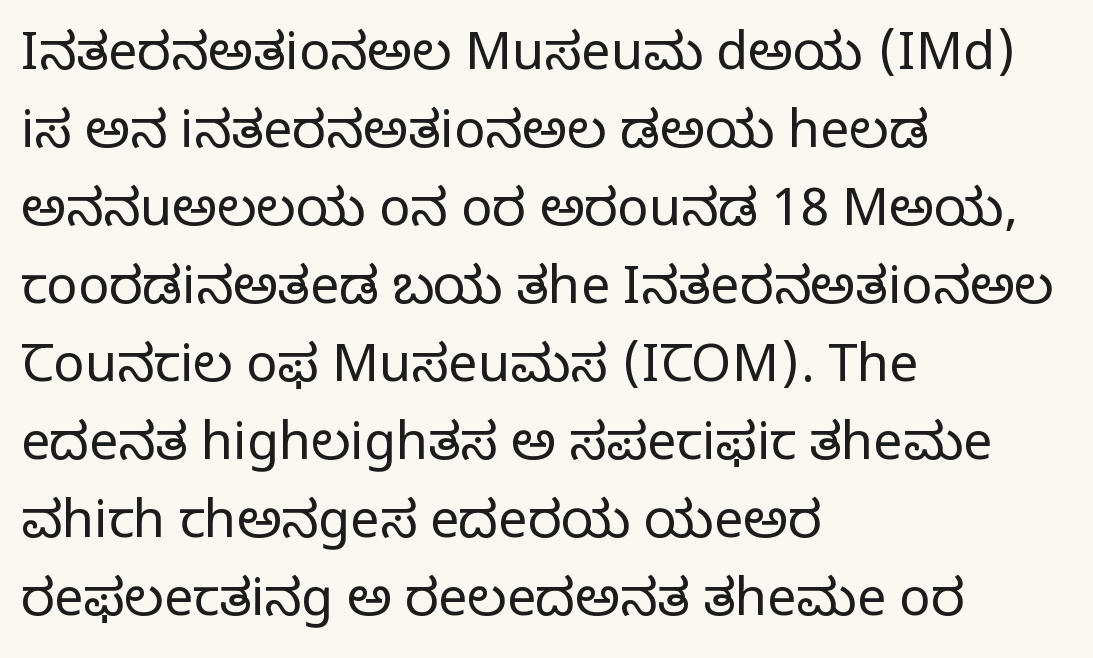
Q: Is the text bold? A: No.
Q: Is the text italic (slanted)? A: No, it is upright.
Q: Is the typeface a serif or a sans-serif typeface? A: Serif.
Q: Is the text underlined? A: No.
Q: How is the paragraph aligned? A: Left-aligned.
Q: Is the spacing between letters normal or unusually wide? A: Normal.
Q: Is the spacing between lines tight, normal or loose? A: Normal.
Q: Width (condensed, normal, or wide)? A: Normal.
Q: Stroke contrast? A: Low.
Q: x-height? A: Large.
Q: Monospaced? A: No.
